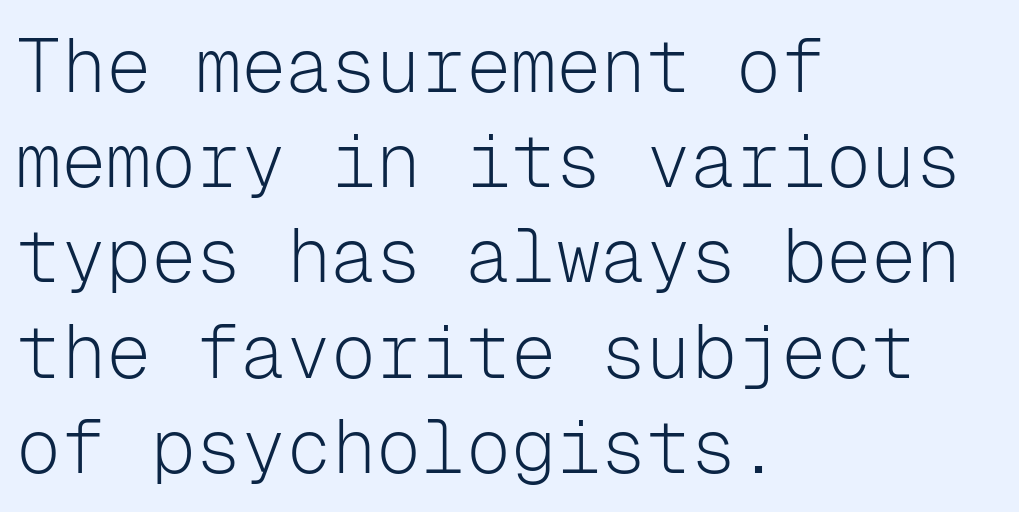
The image shows 75 px light sans-serif type, upright, monospaced; set left-aligned, normal line spacing (1.27x), normal letter spacing, not underlined; low stroke contrast and a medium x-height.
